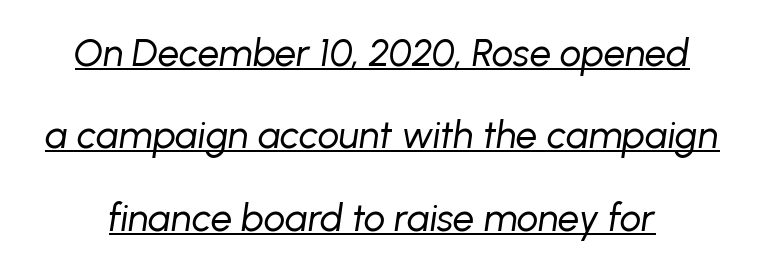
Q: Is the text bold? A: No.
Q: Is the text italic (slanted)? A: Yes, it leans right by about 8 degrees.
Q: Is the text underlined? A: Yes.
Q: Is the spacing between letters normal or unusually wide? A: Normal.
Q: Is the spacing between lines tight, normal or loose? A: Loose.
Q: Width (condensed, normal, or wide)? A: Normal.
Q: Stroke contrast? A: Low.
Q: x-height? A: Medium.
Q: Monospaced? A: No.
